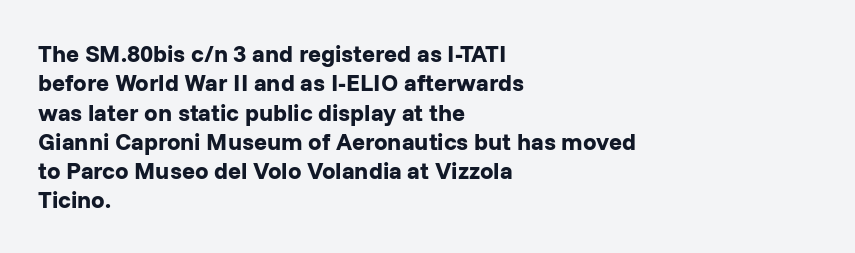
Q: Is the text bold? A: Yes.
Q: Is the text italic (slanted)? A: No, it is upright.
Q: Is the text underlined? A: No.
Q: How is the paragraph aligned? A: Left-aligned.
Q: Is the spacing between letters normal or unusually wide? A: Normal.
